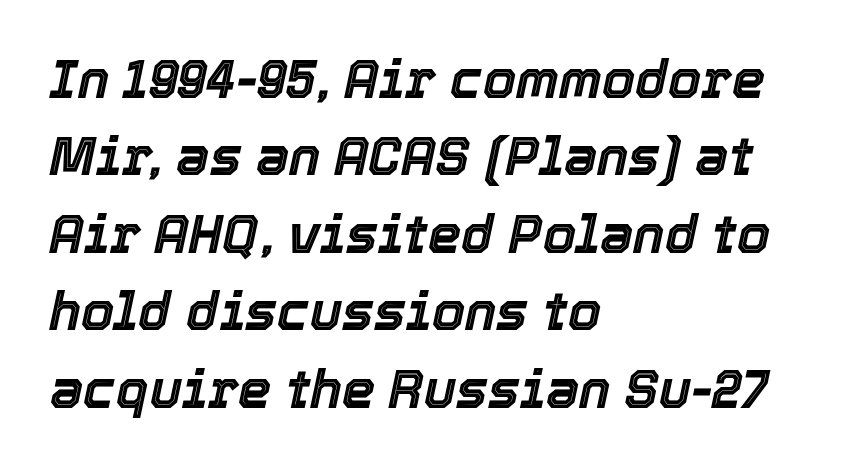
The image shows 53 px text type, italic (leaning right); set left-aligned, normal line spacing (1.46x), normal letter spacing, not underlined; a medium x-height.
